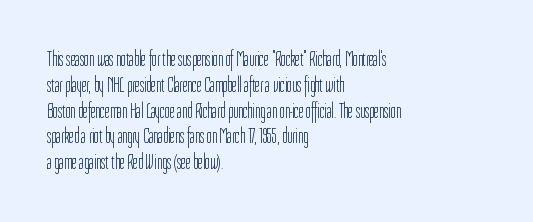
{"italic": "no", "bold": "no", "underline": "no", "align": "left", "line_spacing_ratio": 1.23, "letter_spacing": "normal", "letter_spacing_em": 0.0, "glyph_px": 21}
